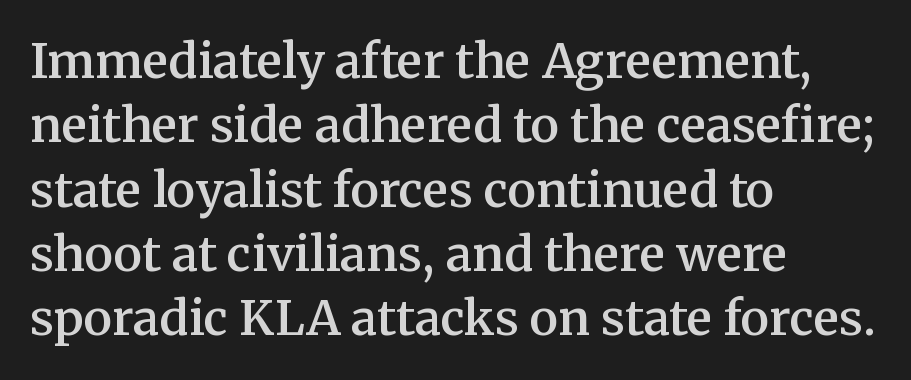
{"serif": "yes", "italic": "no", "bold": "semi", "weight": "semibold", "width": "normal", "stroke_contrast": "medium", "x_height": "medium", "monospaced": "no", "underline": "no", "align": "left", "line_spacing": "normal", "line_spacing_ratio": 1.34, "letter_spacing": "normal", "letter_spacing_em": 0.0, "glyph_px": 48}
